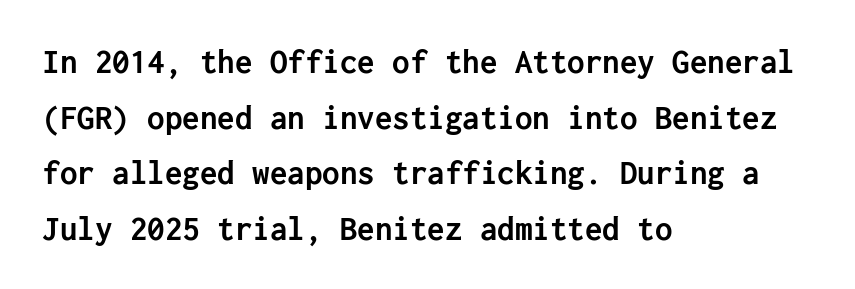
Vertical strokes here are truly vertical. Students, note that the glyphs here touch the page at normal intervals. Descender tails drop into unmarked territory. This rendering uses left alignment, leaving the right contour irregular. The sample has been set heavy, in full bold. Evenly set lines give the paragraph a standard silhouette.
